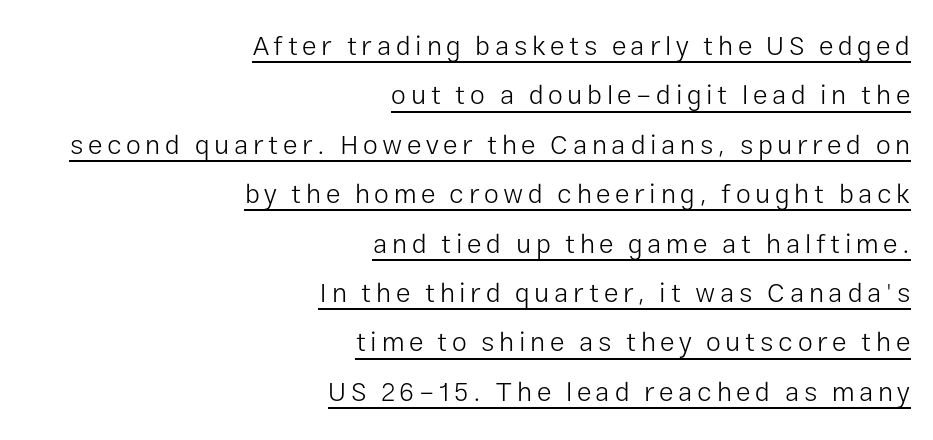
Q: Is the text bold? A: No.
Q: Is the text italic (slanted)? A: No, it is upright.
Q: Is the text underlined? A: Yes.
Q: How is the paragraph aligned? A: Right-aligned.
